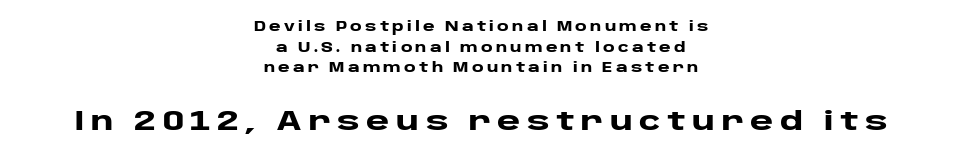
Students, note that the glyphs here are deliberately spaced far apart. The typography opts for an upright posture over an oblique one. In CSS terms this would be text-align: center. Whoever set this chose a conventional vertical rhythm.
